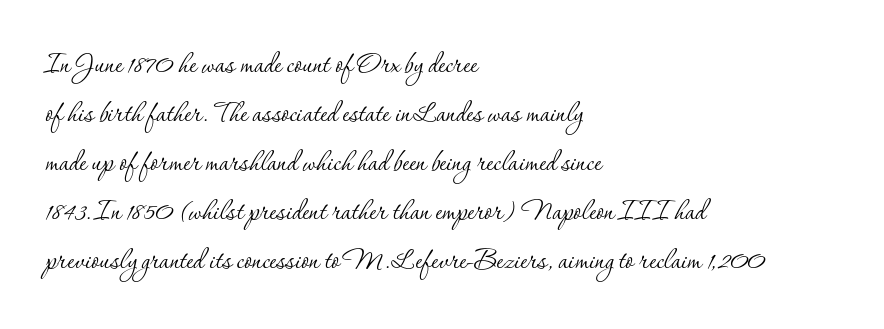
Q: Is the text bold? A: No.
Q: Is the text italic (slanted)? A: Yes.
Q: Is the typeface a serif or a sans-serif typeface? A: Serif.
Q: Is the text underlined? A: No.
Q: How is the paragraph aligned? A: Left-aligned.
Q: Is the spacing between letters normal or unusually wide? A: Normal.
Q: Is the spacing between lines tight, normal or loose? A: Normal.
Q: Width (condensed, normal, or wide)? A: Normal.
Q: Stroke contrast? A: Low.
Q: x-height? A: Small.
Q: Monospaced? A: No.
